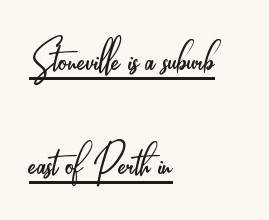
Q: Is the text bold? A: No.
Q: Is the text italic (slanted)? A: Yes.
Q: Is the typeface a serif or a sans-serif typeface? A: Sans-serif.
Q: Is the text underlined? A: Yes.
Q: How is the paragraph aligned? A: Left-aligned.
Q: Is the spacing between letters normal or unusually wide? A: Normal.
Q: Width (condensed, normal, or wide)? A: Condensed.
Q: Stroke contrast? A: Low.
Q: x-height? A: Small.
Q: Monospaced? A: No.
